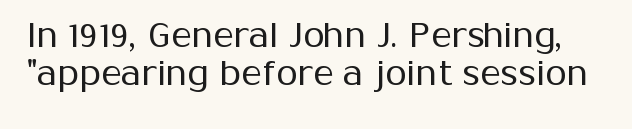
The image shows 35 px regular-weight sans-serif type, upright; set tight line spacing (1.09x), normal letter spacing, not underlined; medium stroke contrast and a medium x-height.
